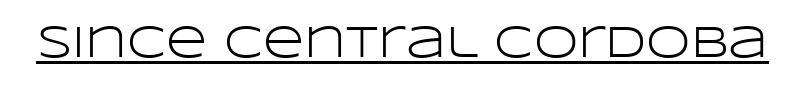
{"serif": "no", "italic": "no", "bold": "no", "weight": "light", "width": "wide", "stroke_contrast": "low", "x_height": "large", "monospaced": "no", "underline": "yes", "letter_spacing": "normal", "letter_spacing_em": 0.0, "glyph_px": 45}
